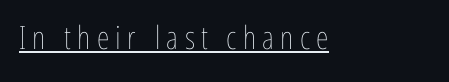
The image shows 32 px thin, condensed type, upright; set unusually wide letter spacing (+0.2 em), underlined; low stroke contrast and a medium x-height.
